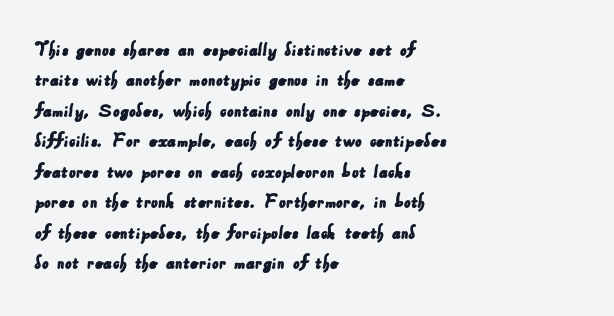
Q: Is the text underlined? A: No.
Q: How is the paragraph aligned? A: Left-aligned.
Q: Is the spacing between letters normal or unusually wide? A: Normal.
Q: Is the spacing between lines tight, normal or loose? A: Normal.
